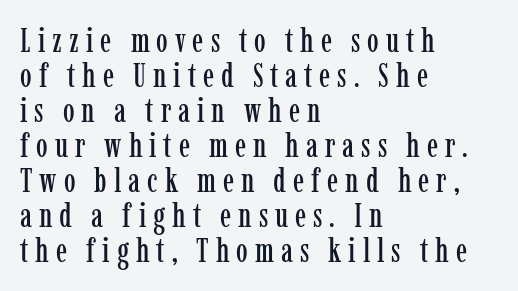
The image shows 33 px condensed serif type, upright; set left-aligned, tight line spacing (1.06x), unusually wide letter spacing (+0.21 em), not underlined; low stroke contrast and a medium x-height.
